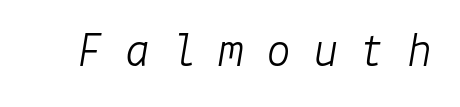
Q: Is the text bold? A: No.
Q: Is the text italic (slanted)? A: Yes, it leans right by about 9 degrees.
Q: Is the text underlined? A: No.
Q: Is the spacing between letters normal or unusually wide? A: Unusually wide.
Q: Width (condensed, normal, or wide)? A: Normal.
Q: Stroke contrast? A: Low.
Q: x-height? A: Medium.
